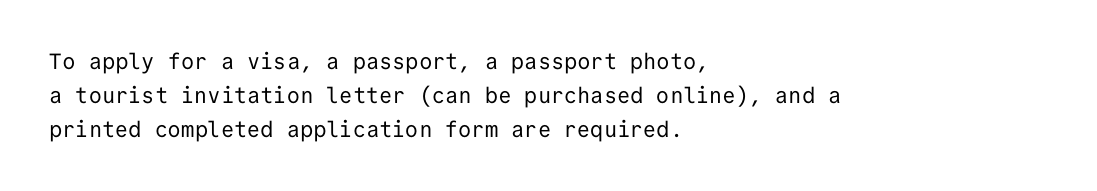
{"italic": "no", "bold": "no", "underline": "no", "align": "left", "line_spacing": "normal", "line_spacing_ratio": 1.54, "letter_spacing": "normal", "letter_spacing_em": 0.0, "glyph_px": 22}
